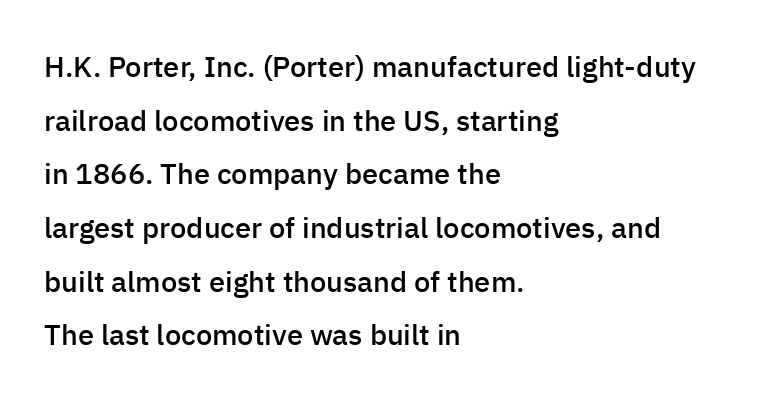
{"serif": "no", "italic": "no", "bold": "semi", "weight": "semibold", "width": "normal", "stroke_contrast": "low", "x_height": "medium", "monospaced": "no", "underline": "no", "align": "left", "line_spacing_ratio": 1.85, "letter_spacing": "normal", "letter_spacing_em": 0.0, "glyph_px": 29}
